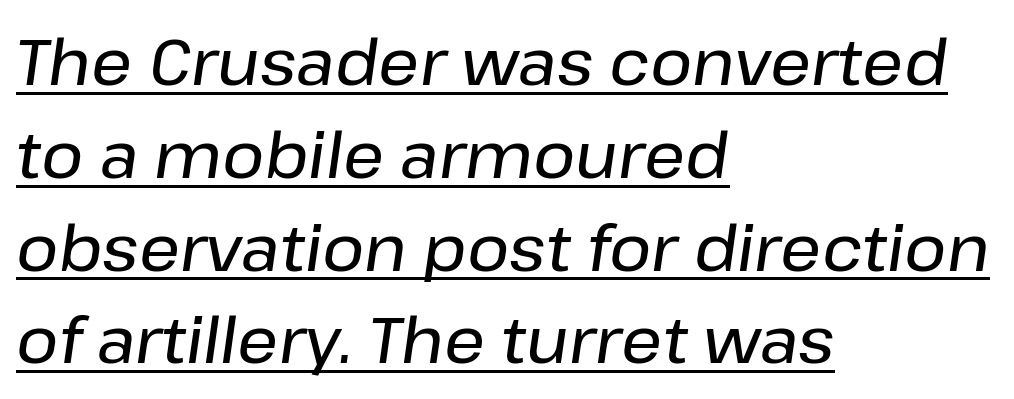
{"italic": "yes", "lean": "right", "slant_degrees": 8, "width": "normal", "stroke_contrast": "low", "x_height": "medium", "monospaced": "no", "underline": "yes", "align": "left", "line_spacing": "normal", "line_spacing_ratio": 1.45, "letter_spacing": "normal", "letter_spacing_em": 0.0, "glyph_px": 64}
